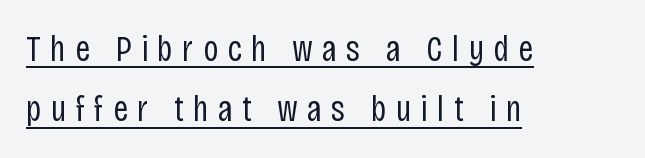
The image shows 37 px regular-weight, condensed sans-serif type, upright; set left-aligned, normal line spacing (1.63x), unusually wide letter spacing (+0.25 em), underlined; low stroke contrast and a large x-height.
